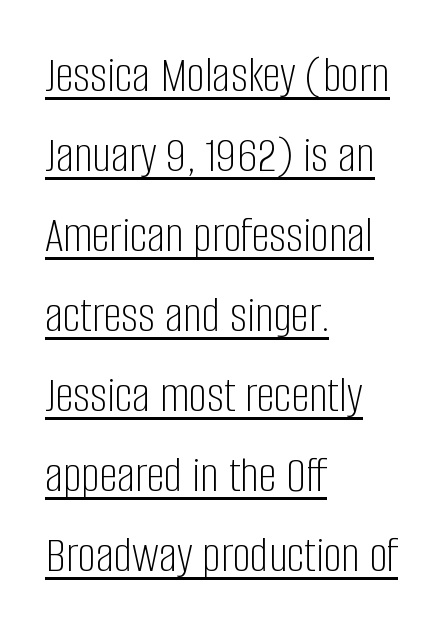
The image shows 51 px light, condensed sans-serif type, upright; set left-aligned, normal line spacing (1.57x), normal letter spacing, underlined; low stroke contrast and a large x-height.
